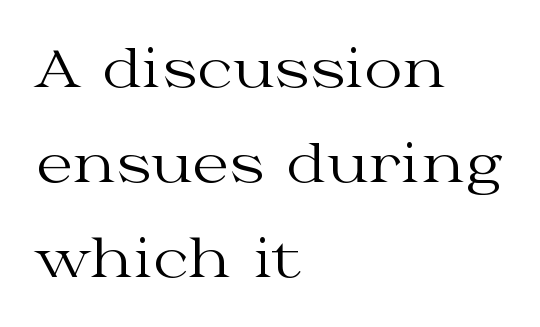
{"serif": "yes", "italic": "no", "bold": "no", "weight": "regular", "width": "wide", "stroke_contrast": "medium", "x_height": "medium", "monospaced": "no", "underline": "no", "align": "left", "line_spacing_ratio": 1.79, "letter_spacing": "normal", "letter_spacing_em": 0.0, "glyph_px": 53}
